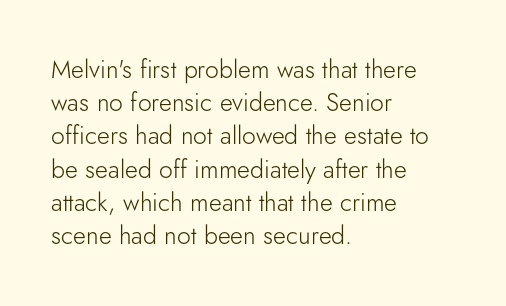
The image shows 25 px text type, upright; set left-aligned, normal line spacing (1.33x), normal letter spacing, not underlined.
